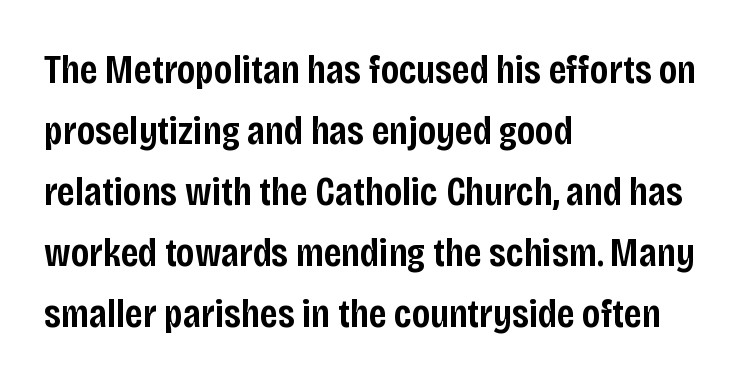
Q: Is the text bold? A: Semi-bold.
Q: Is the text italic (slanted)? A: No, it is upright.
Q: Is the typeface a serif or a sans-serif typeface? A: Sans-serif.
Q: Is the text underlined? A: No.
Q: How is the paragraph aligned? A: Left-aligned.
Q: Is the spacing between letters normal or unusually wide? A: Normal.
Q: Is the spacing between lines tight, normal or loose? A: Normal.
Q: Width (condensed, normal, or wide)? A: Condensed.
Q: Stroke contrast? A: Low.
Q: x-height? A: Large.
Q: Monospaced? A: No.
